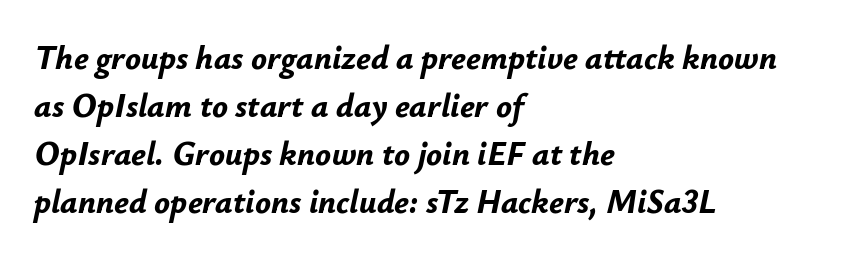
This rendering leaves character spacing at its baseline value. Underline: absent. You can tell it's italic because the verticals aren't actually vertical. Proportional: the letters do not fall into vertical columns.
